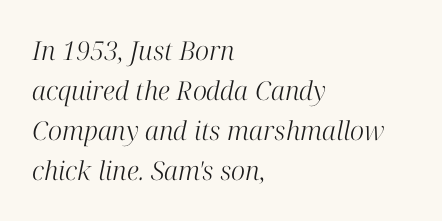
{"italic": "yes", "lean": "right", "slant_degrees": 12, "bold": "no", "underline": "no", "align": "left", "line_spacing": "normal", "line_spacing_ratio": 1.54, "letter_spacing": "normal", "letter_spacing_em": 0.0, "glyph_px": 26}
